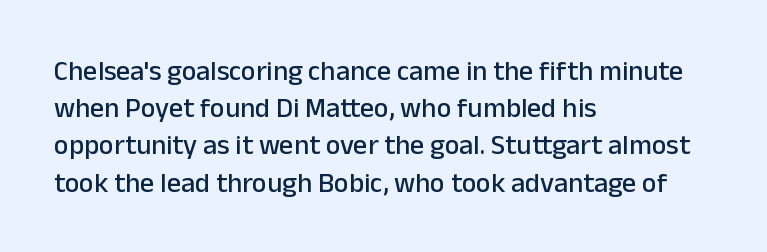
Letterform terminals end flat and unadorned throughout the passage. Upright lettering throughout. A typesetter would call this proportional, since set widths differ per character. Letter spacing: default. The block of text has a typical density, with ordinary space between rows.
